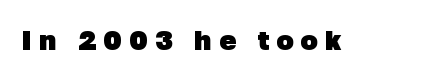
Q: Is the text bold? A: Yes.
Q: Is the typeface a serif or a sans-serif typeface? A: Sans-serif.
Q: Is the text underlined? A: No.
Q: Is the spacing between letters normal or unusually wide? A: Unusually wide.
Q: Width (condensed, normal, or wide)? A: Normal.
Q: Stroke contrast? A: Low.
Q: x-height? A: Medium.
Q: Monospaced? A: No.
